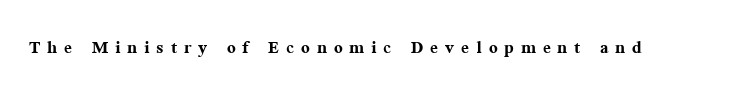
{"italic": "no", "bold": "yes", "underline": "no", "letter_spacing": "wide", "letter_spacing_em": 0.3, "glyph_px": 23}
